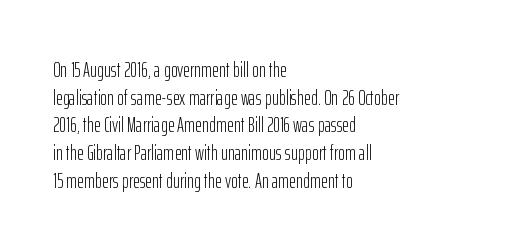
Every stem runs plumb, perpendicular to the baseline. Leftover space on each line is placed entirely after the last word. Check the space under the baseline: it is left empty. This reads as an unemphasized weight, regular at the heaviest. Caption: standard tracking, unaltered.
